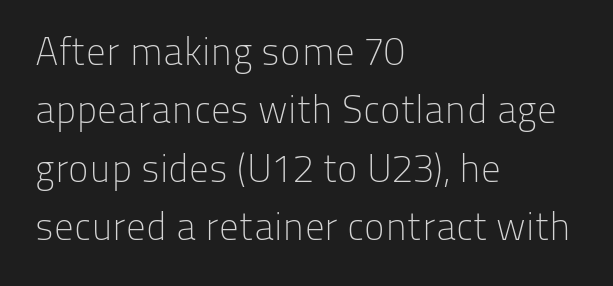
The image shows 39 px light sans-serif type, upright; set left-aligned, normal line spacing (1.5x), normal letter spacing, not underlined; low stroke contrast and a medium x-height.
